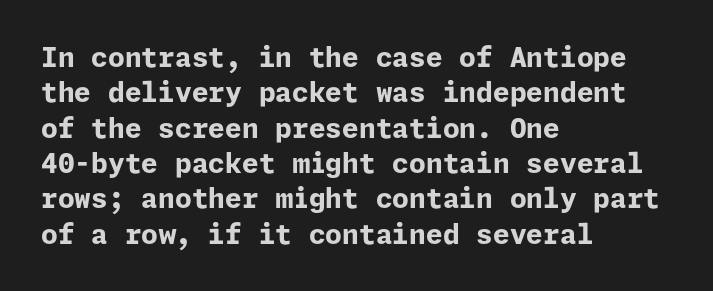
The image shows 27 px bold type, upright; set left-aligned, normal line spacing (1.31x), normal letter spacing, not underlined.
